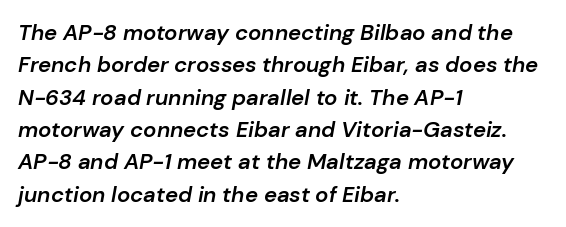
The passage is arranged the way most books set body copy — flush left. Observe the lean: these are italic letterforms. Quick note: interline space is typical. Honestly, there is no underline to notice here at all. Students, this is semibold: more ink than regular, less than bold.
